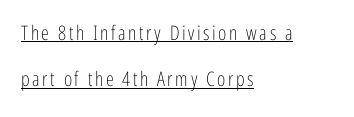
Q: Is the text bold? A: No.
Q: Is the text italic (slanted)? A: No, it is upright.
Q: Is the text underlined? A: Yes.
Q: How is the paragraph aligned? A: Left-aligned.
Q: Is the spacing between lines tight, normal or loose? A: Loose.
